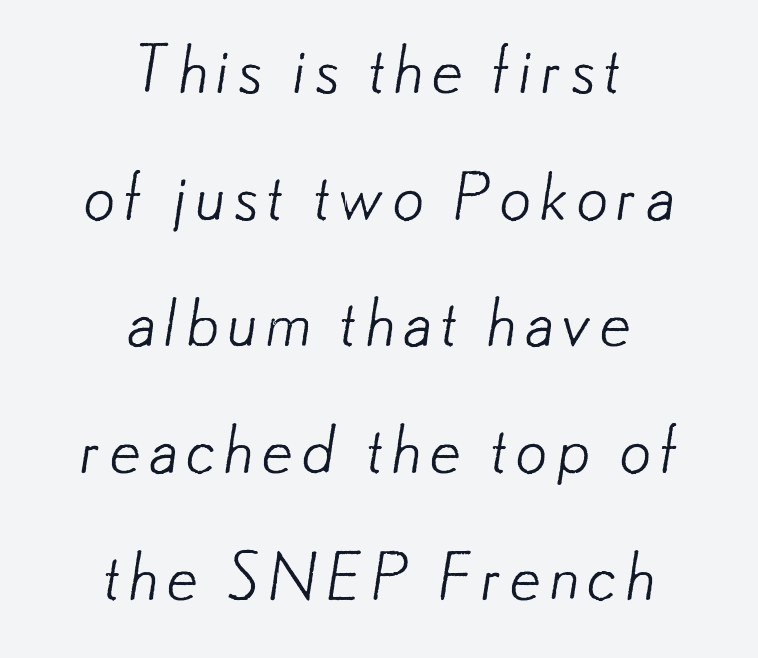
Q: Is the text bold? A: No.
Q: Is the typeface a serif or a sans-serif typeface? A: Sans-serif.
Q: Is the text underlined? A: No.
Q: How is the paragraph aligned? A: Centered.
Q: Is the spacing between lines tight, normal or loose? A: Loose.
Q: Width (condensed, normal, or wide)? A: Normal.
Q: Stroke contrast? A: Low.
Q: x-height? A: Small.
Q: Monospaced? A: No.
